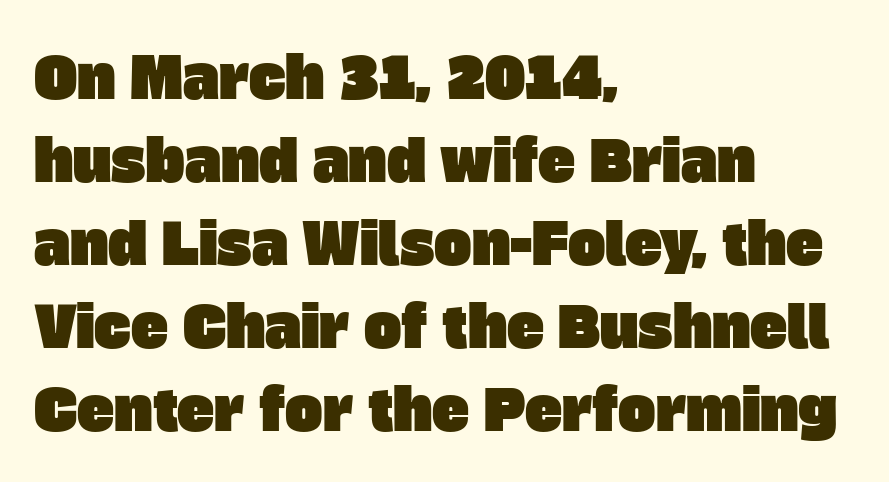
Q: Is the typeface a serif or a sans-serif typeface? A: Sans-serif.
Q: Is the text underlined? A: No.
Q: How is the paragraph aligned? A: Left-aligned.
Q: Is the spacing between letters normal or unusually wide? A: Normal.
Q: Is the spacing between lines tight, normal or loose? A: Normal.
Q: Width (condensed, normal, or wide)? A: Normal.
Q: Stroke contrast? A: Low.
Q: x-height? A: Large.
Q: Monospaced? A: No.
